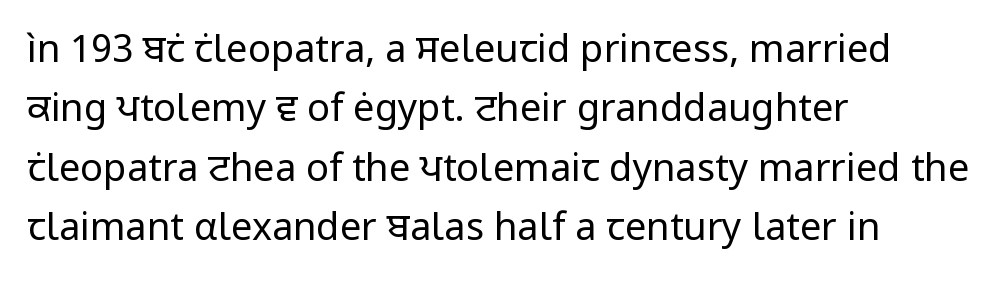
Honestly, the letter spacing is just normal — you wouldn't notice it. Caption: face not bold, strokes unweighted. The letters carry no serifs — their stems end cleanly without finishing strokes. Nope, not italic — everything's standing straight. A bare baseline throughout the passage.
